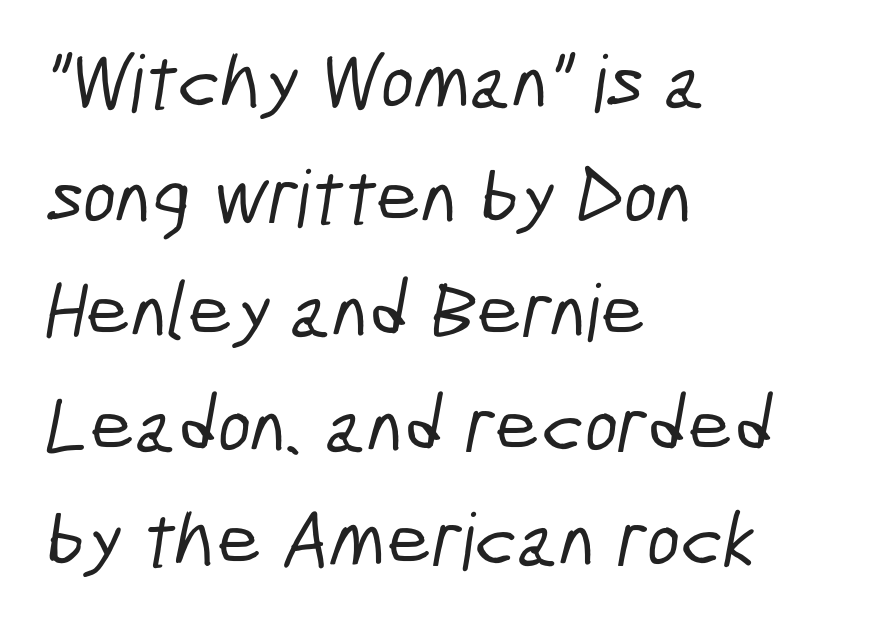
The rows are spaced the way most documents space them. You could not count columns in this text — the font is proportionally spaced. Every row of glyphs begins at an identical x-position on the left. The font family rendered here belongs to the sans-serif group. The words here are not underlined.
